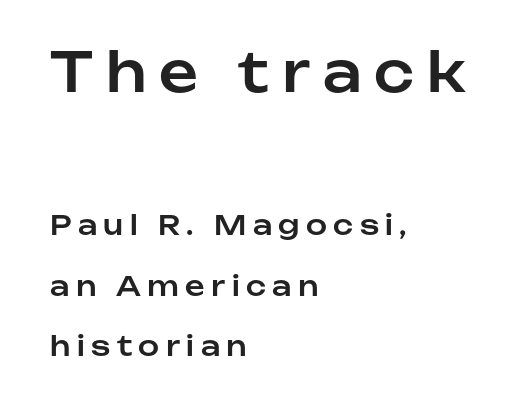
The image shows 54 px sans-serif type, upright; set left-aligned, loose line spacing (2.24x), unusually wide letter spacing (+0.24 em), not underlined; the first (top) block is 2.0x larger; low stroke contrast and a medium x-height.
